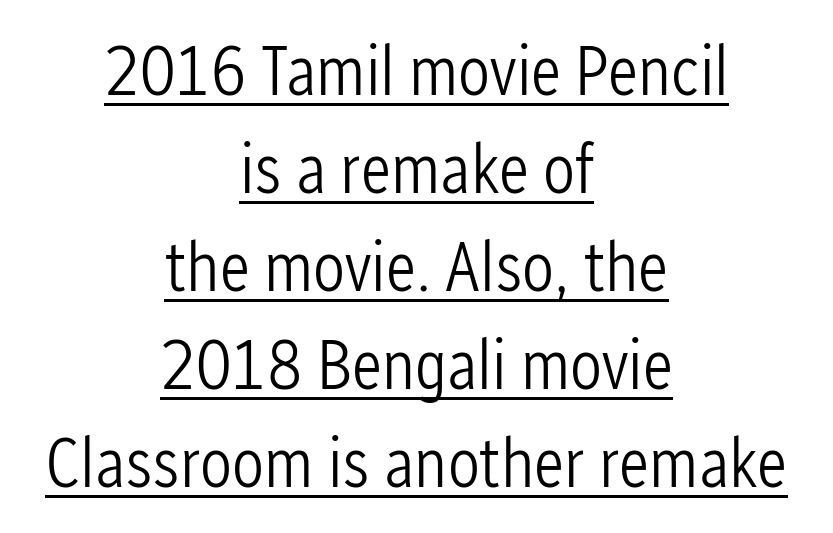
Q: Is the text bold? A: No.
Q: Is the text italic (slanted)? A: No, it is upright.
Q: Is the typeface a serif or a sans-serif typeface? A: Sans-serif.
Q: Is the text underlined? A: Yes.
Q: How is the paragraph aligned? A: Centered.
Q: Is the spacing between letters normal or unusually wide? A: Normal.
Q: Is the spacing between lines tight, normal or loose? A: Normal.
Q: Width (condensed, normal, or wide)? A: Condensed.
Q: Stroke contrast? A: Low.
Q: x-height? A: Medium.
Q: Monospaced? A: No.
